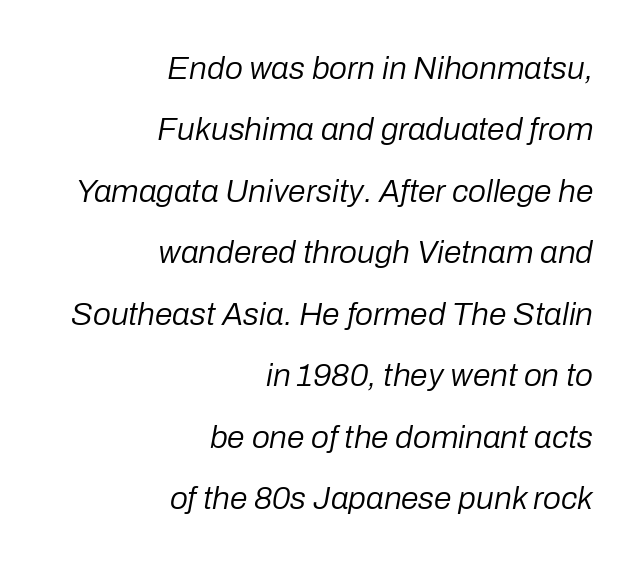
Q: Is the text bold? A: No.
Q: Is the text italic (slanted)? A: Yes, it leans right by about 10 degrees.
Q: Is the text underlined? A: No.
Q: How is the paragraph aligned? A: Right-aligned.
Q: Is the spacing between letters normal or unusually wide? A: Normal.
Q: Is the spacing between lines tight, normal or loose? A: Loose.
Q: Width (condensed, normal, or wide)? A: Normal.
Q: Stroke contrast? A: Low.
Q: x-height? A: Medium.
Q: Monospaced? A: No.
